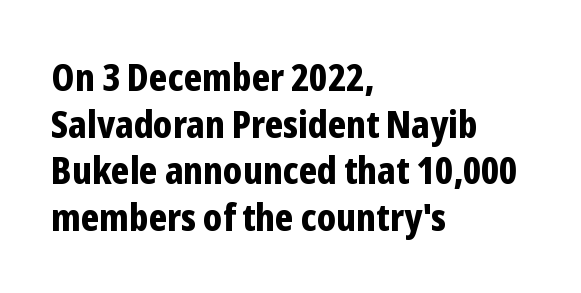
{"serif": "no", "italic": "no", "bold": "yes", "weight": "bold", "width": "condensed", "stroke_contrast": "low", "x_height": "medium", "monospaced": "no", "underline": "no", "align": "left", "line_spacing": "normal", "line_spacing_ratio": 1.26, "letter_spacing": "normal", "letter_spacing_em": 0.0, "glyph_px": 37}
